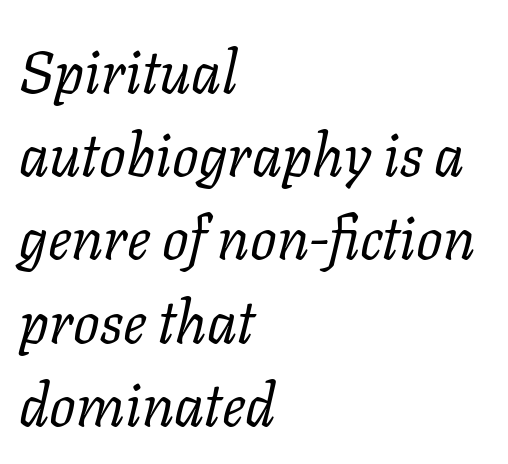
The image shows 59 px regular-weight serif type, italic (leaning right); set left-aligned, normal line spacing (1.41x), normal letter spacing, not underlined; low stroke contrast and a medium x-height.
